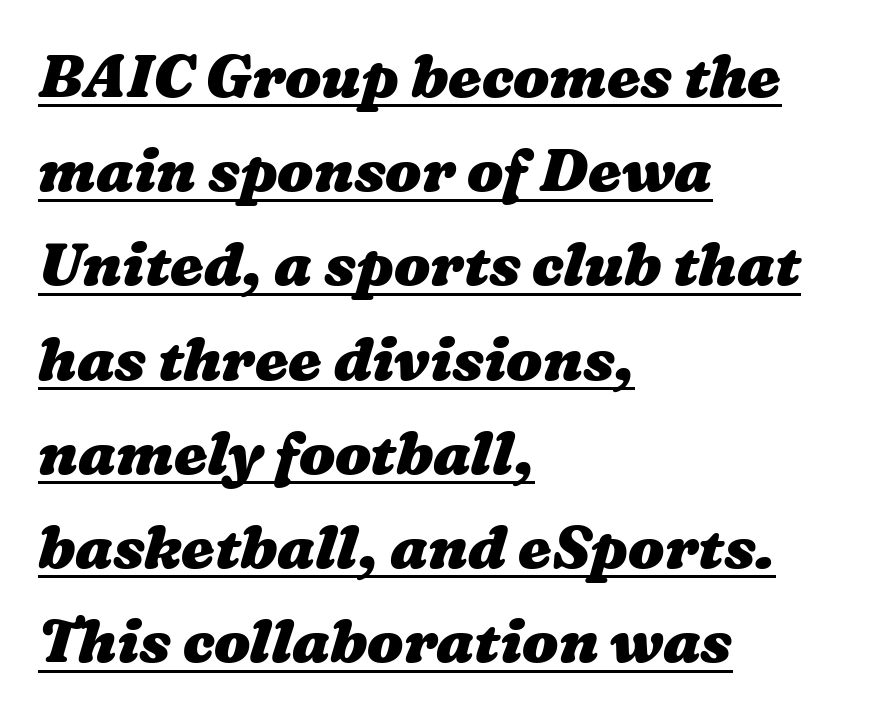
Q: Is the text bold? A: Yes.
Q: Is the text underlined? A: Yes.
Q: How is the paragraph aligned? A: Left-aligned.
Q: Is the spacing between letters normal or unusually wide? A: Normal.
Q: Is the spacing between lines tight, normal or loose? A: Normal.
Q: Width (condensed, normal, or wide)? A: Wide.
Q: Stroke contrast? A: Medium.
Q: x-height? A: Medium.
Q: Monospaced? A: No.
